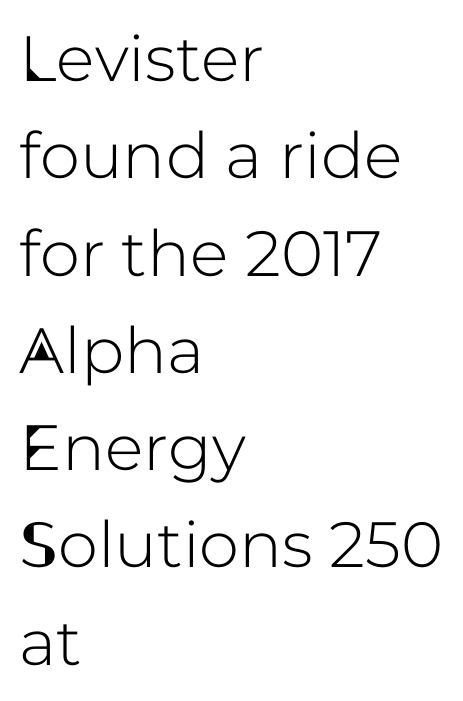
Glyph-to-glyph distance matches everyday printed text. Check where the strokes stop: nothing finishes them off — pure sans. The paragraph shown leans on its left margin. When letters stand straight like this, we call the style roman or upright. The area under the type is left untouched. The rows are spaced the way most documents space them.
